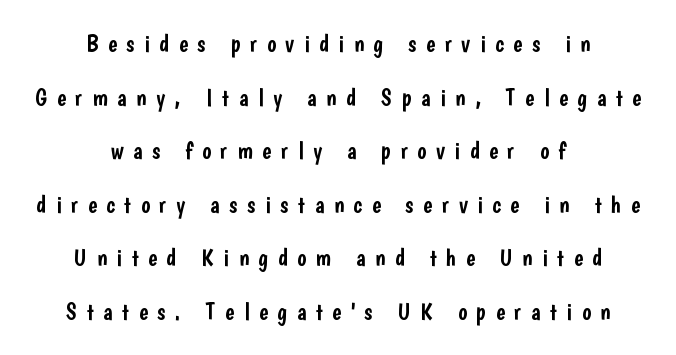
Q: Is the text italic (slanted)? A: No, it is upright.
Q: Is the text underlined? A: No.
Q: How is the paragraph aligned? A: Centered.
Q: Is the spacing between letters normal or unusually wide? A: Unusually wide.
Q: Is the spacing between lines tight, normal or loose? A: Loose.
